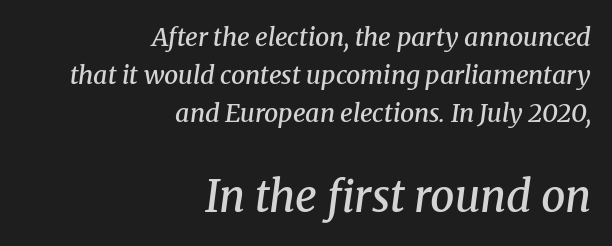
A typesetter would call this zero additional tracking. Note the varied advance widths — an 'i' is clearly narrower than an 'm'. The characters look somewhat weighty, a semibold short of true bold. The paragraph shown leans on its right margin.
